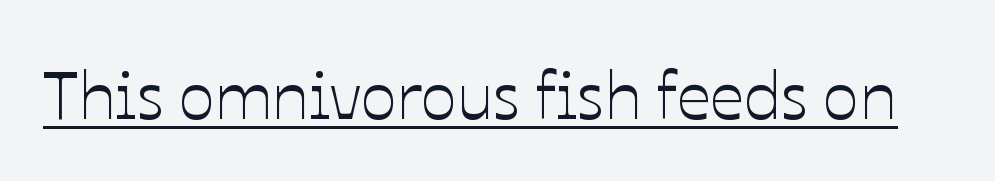
Q: Is the text italic (slanted)? A: No, it is upright.
Q: Is the text underlined? A: Yes.
Q: Is the spacing between letters normal or unusually wide? A: Normal.
Q: Width (condensed, normal, or wide)? A: Normal.
Q: Stroke contrast? A: Low.
Q: x-height? A: Medium.
Q: Monospaced? A: No.
